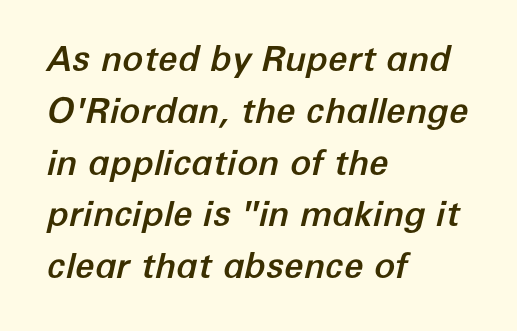
Q: Is the text italic (slanted)? A: Yes, it leans right by about 12 degrees.
Q: Is the text underlined? A: No.
Q: How is the paragraph aligned? A: Left-aligned.
Q: Is the spacing between letters normal or unusually wide? A: Normal.
Q: Is the spacing between lines tight, normal or loose? A: Normal.
Q: Width (condensed, normal, or wide)? A: Normal.
Q: Stroke contrast? A: Low.
Q: x-height? A: Medium.
Q: Monospaced? A: No.
